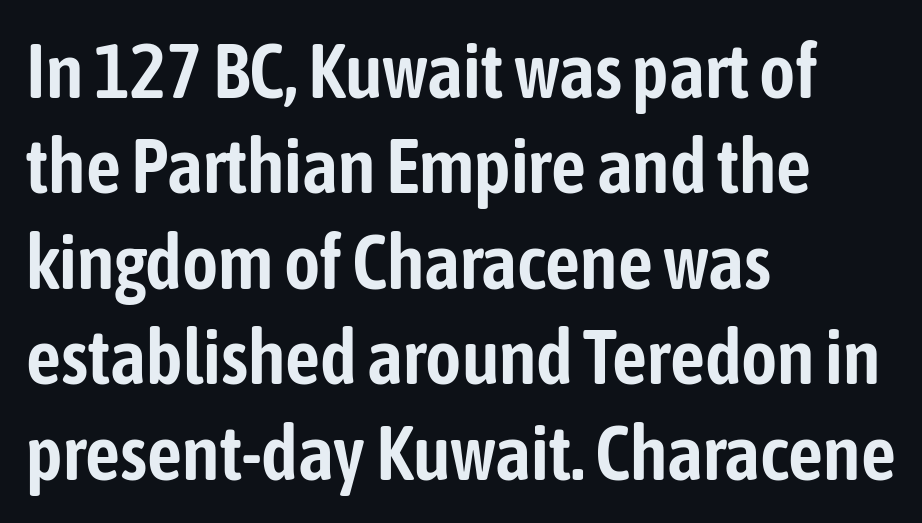
{"serif": "no", "italic": "no", "width": "condensed", "stroke_contrast": "low", "x_height": "medium", "monospaced": "no", "underline": "no", "align": "left", "line_spacing_ratio": 1.24, "letter_spacing": "normal", "letter_spacing_em": 0.0, "glyph_px": 77}
